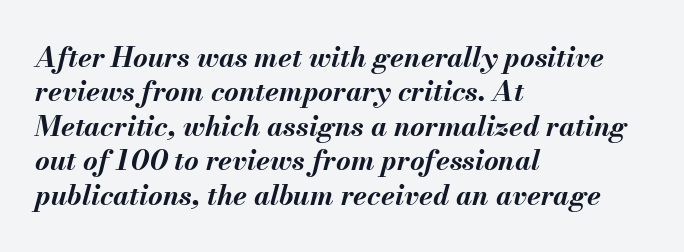
The image shows 28 px bold type, italic (leaning right); set left-aligned, line spacing 1.23x, normal letter spacing, not underlined; medium stroke contrast and a small x-height.
